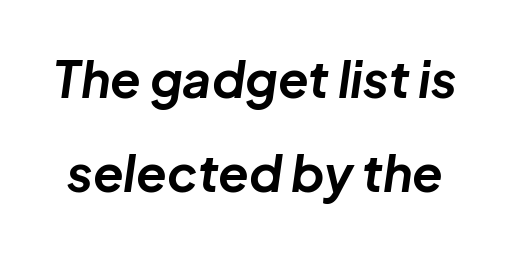
{"italic": "yes", "lean": "right", "slant_degrees": 8, "bold": "yes", "weight": "bold", "width": "normal", "stroke_contrast": "low", "x_height": "medium", "monospaced": "no", "underline": "no", "line_spacing_ratio": 1.89, "letter_spacing": "normal", "letter_spacing_em": 0.0, "glyph_px": 50}
